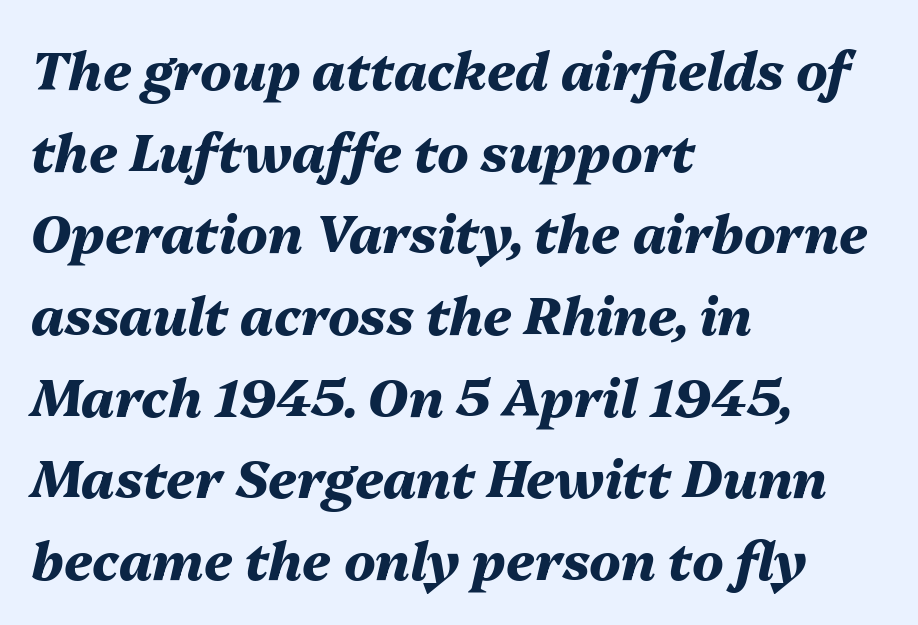
Q: Is the text bold? A: Yes.
Q: Is the text italic (slanted)? A: Yes, it leans right by about 13 degrees.
Q: Is the text underlined? A: No.
Q: How is the paragraph aligned? A: Left-aligned.
Q: Is the spacing between letters normal or unusually wide? A: Normal.
Q: Is the spacing between lines tight, normal or loose? A: Normal.
Q: Width (condensed, normal, or wide)? A: Normal.
Q: Stroke contrast? A: Medium.
Q: x-height? A: Medium.
Q: Monospaced? A: No.
